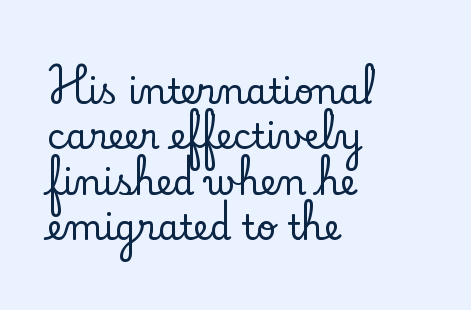
The image shows 35 px serif type, upright; set left-aligned, normal line spacing (1.3x), normal letter spacing, not underlined; low stroke contrast and a small x-height.
